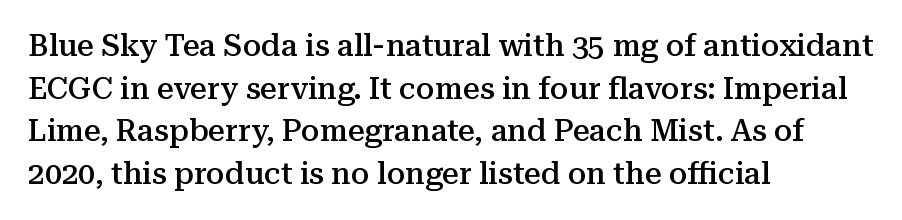
Q: Is the text bold? A: Semi-bold.
Q: Is the text italic (slanted)? A: No, it is upright.
Q: Is the typeface a serif or a sans-serif typeface? A: Serif.
Q: Is the text underlined? A: No.
Q: How is the paragraph aligned? A: Left-aligned.
Q: Is the spacing between letters normal or unusually wide? A: Normal.
Q: Is the spacing between lines tight, normal or loose? A: Normal.
Q: Width (condensed, normal, or wide)? A: Normal.
Q: Stroke contrast? A: Medium.
Q: x-height? A: Medium.
Q: Monospaced? A: No.
